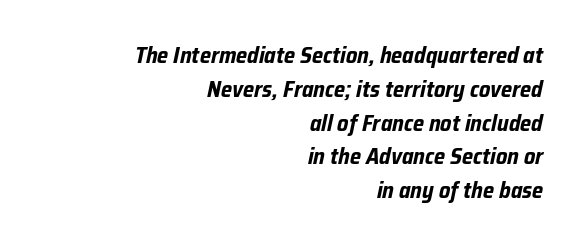
The image shows 23 px bold type, italic (leaning right); set right-aligned, normal line spacing (1.47x), normal letter spacing, not underlined.
